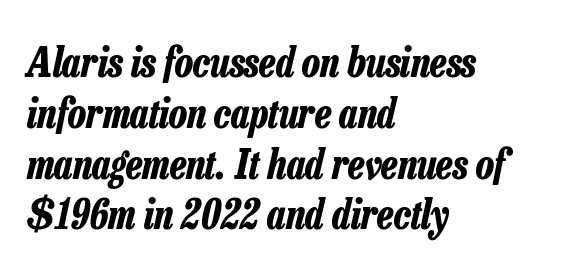
{"italic": "yes", "lean": "right", "slant_degrees": 13, "bold": "yes", "weight": "bold", "width": "condensed", "stroke_contrast": "low", "x_height": "medium", "monospaced": "no", "underline": "no", "align": "left", "line_spacing": "normal", "line_spacing_ratio": 1.27, "letter_spacing": "normal", "letter_spacing_em": 0.0, "glyph_px": 40}
